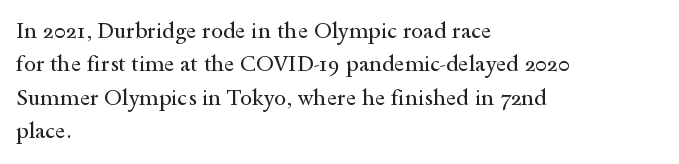
Summary of vertical rhythm: regular, with standard interline spacing. No extra ink here — the face is not bold. Quick note: not italic, upright. Horizontal alignment here is leftward, the default for most running prose.
